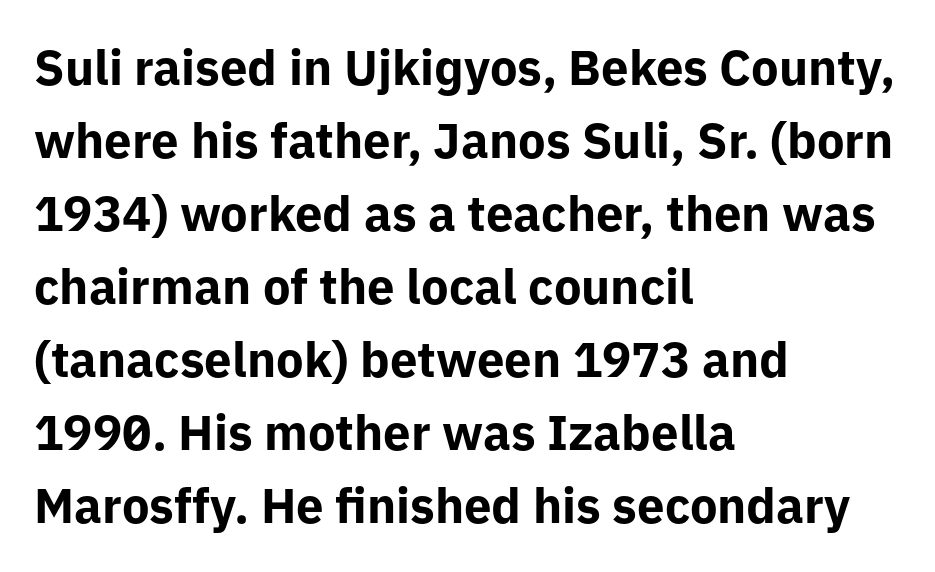
In terms of leading, this rendering sits right in the middle. The letters carry no serifs — their stems end cleanly without finishing strokes. Rendered with straight, roman letterforms. The setting favours the left margin, as ordinary paragraphs usually do.
